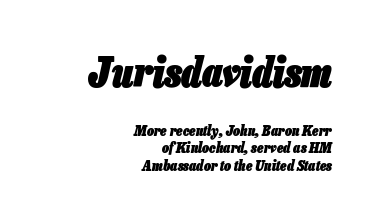
{"italic": "yes", "lean": "right", "slant_degrees": 13, "bold": "yes", "weight": "heavy", "width": "condensed", "stroke_contrast": "low", "x_height": "medium", "monospaced": "no", "underline": "no", "align": "right", "line_spacing_ratio": 1.23, "letter_spacing": "normal", "letter_spacing_em": 0.0, "larger_block": "first", "size_ratio": 2.86, "glyph_px": 40}
